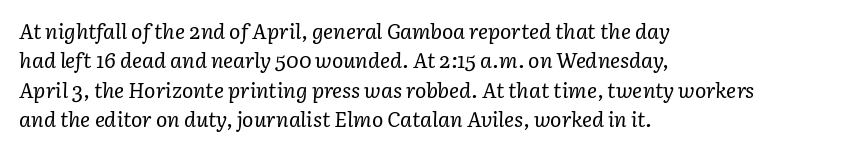
Q: Is the text bold? A: No.
Q: Is the text italic (slanted)? A: Yes, it leans right by about 3 degrees.
Q: Is the text underlined? A: No.
Q: How is the paragraph aligned? A: Left-aligned.
Q: Is the spacing between letters normal or unusually wide? A: Normal.
Q: Is the spacing between lines tight, normal or loose? A: Normal.
